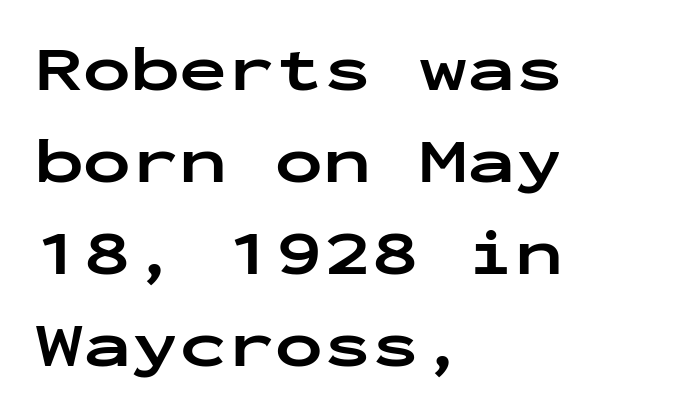
{"serif": "no", "italic": "no", "bold": "yes", "weight": "bold", "width": "wide", "stroke_contrast": "low", "x_height": "medium", "monospaced": "yes", "underline": "no", "align": "left", "line_spacing": "normal", "line_spacing_ratio": 1.44, "letter_spacing": "normal", "letter_spacing_em": 0.0, "glyph_px": 64}
